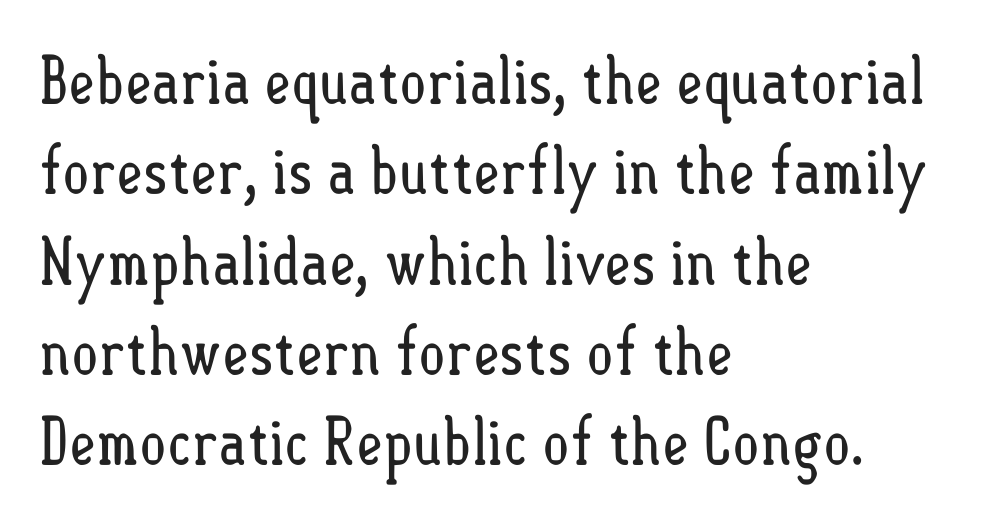
{"italic": "no", "bold": "no", "weight": "regular", "width": "condensed", "stroke_contrast": "low", "x_height": "small", "monospaced": "no", "underline": "no", "align": "left", "line_spacing": "normal", "line_spacing_ratio": 1.39, "letter_spacing": "normal", "letter_spacing_em": 0.0, "glyph_px": 65}
